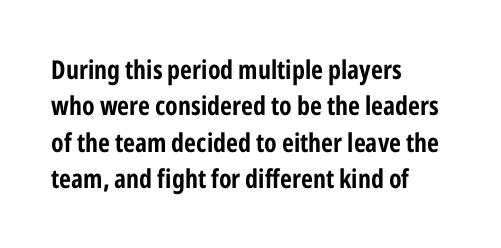
Characters remain perfectly vertical along every line. The passage is arranged the way most books set body copy — flush left. These lines sit exactly where default settings would place them. Nobody touched the tracking dial on this one. Descender tails drop into unmarked territory. Is the type bold? Yes — the strokes are clearly thick and heavy.
